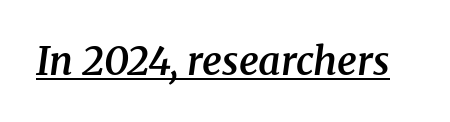
Q: Is the text bold? A: Semi-bold.
Q: Is the text italic (slanted)? A: Yes, it leans right by about 8 degrees.
Q: Is the typeface a serif or a sans-serif typeface? A: Serif.
Q: Is the text underlined? A: Yes.
Q: Is the spacing between letters normal or unusually wide? A: Normal.
Q: Width (condensed, normal, or wide)? A: Normal.
Q: Stroke contrast? A: Medium.
Q: x-height? A: Medium.
Q: Monospaced? A: No.
